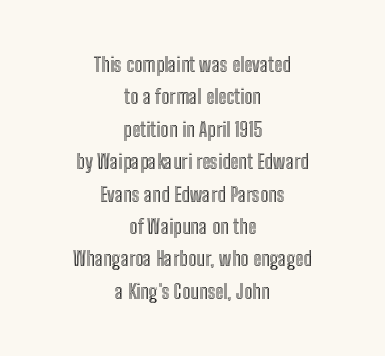
Q: Is the text italic (slanted)? A: No, it is upright.
Q: Is the text underlined? A: No.
Q: How is the paragraph aligned? A: Centered.
Q: Is the spacing between letters normal or unusually wide? A: Normal.
Q: Is the spacing between lines tight, normal or loose? A: Normal.
